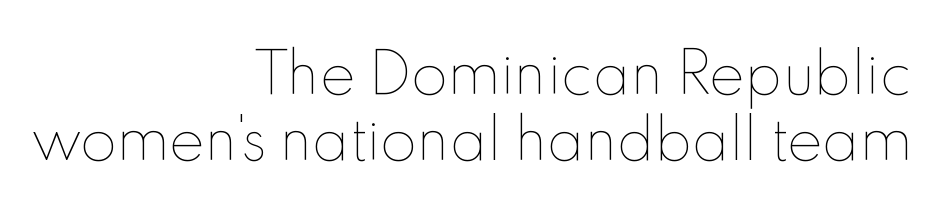
The image shows 54 px thin type, upright; set right-aligned, line spacing 1.23x, normal letter spacing, not underlined; a small x-height.
